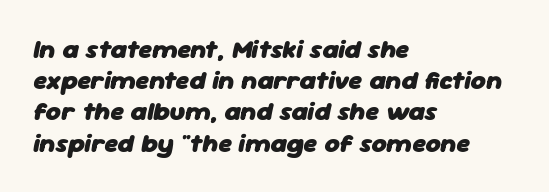
{"italic": "yes", "lean": "right", "slant_degrees": 11, "bold": "yes", "underline": "no", "align": "left", "line_spacing_ratio": 1.2, "letter_spacing": "normal", "letter_spacing_em": 0.0, "glyph_px": 26}
